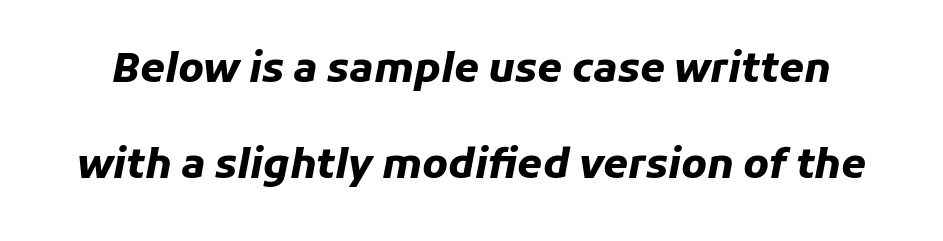
Q: Is the text bold? A: Yes.
Q: Is the text italic (slanted)? A: Yes, it leans right by about 11 degrees.
Q: Is the text underlined? A: No.
Q: Is the spacing between letters normal or unusually wide? A: Normal.
Q: Is the spacing between lines tight, normal or loose? A: Loose.
Q: Width (condensed, normal, or wide)? A: Normal.
Q: Stroke contrast? A: Low.
Q: x-height? A: Medium.
Q: Monospaced? A: No.
